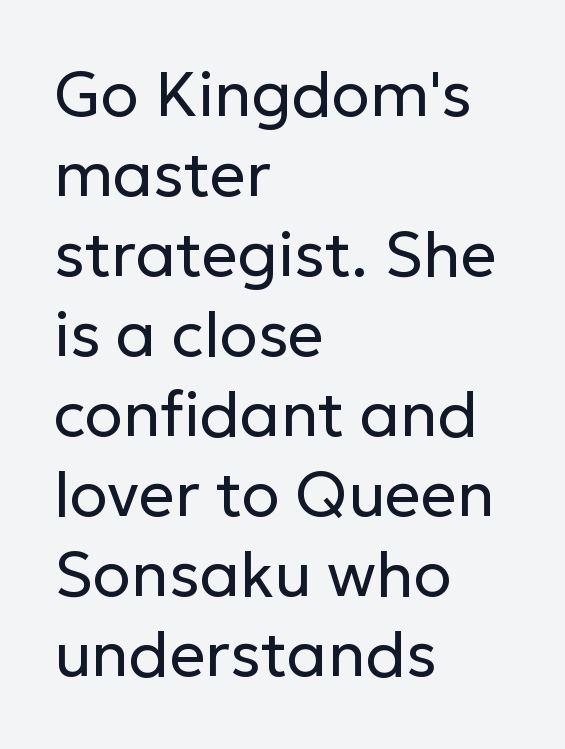
The image shows 63 px regular-weight sans-serif type, upright; set left-aligned, normal line spacing (1.27x), normal letter spacing, not underlined; low stroke contrast and a medium x-height.
